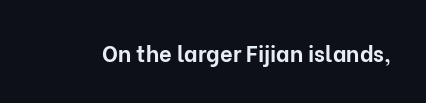
Q: Is the text bold? A: Yes.
Q: Is the text italic (slanted)? A: No, it is upright.
Q: Is the text underlined? A: No.
Q: Is the spacing between letters normal or unusually wide? A: Normal.
